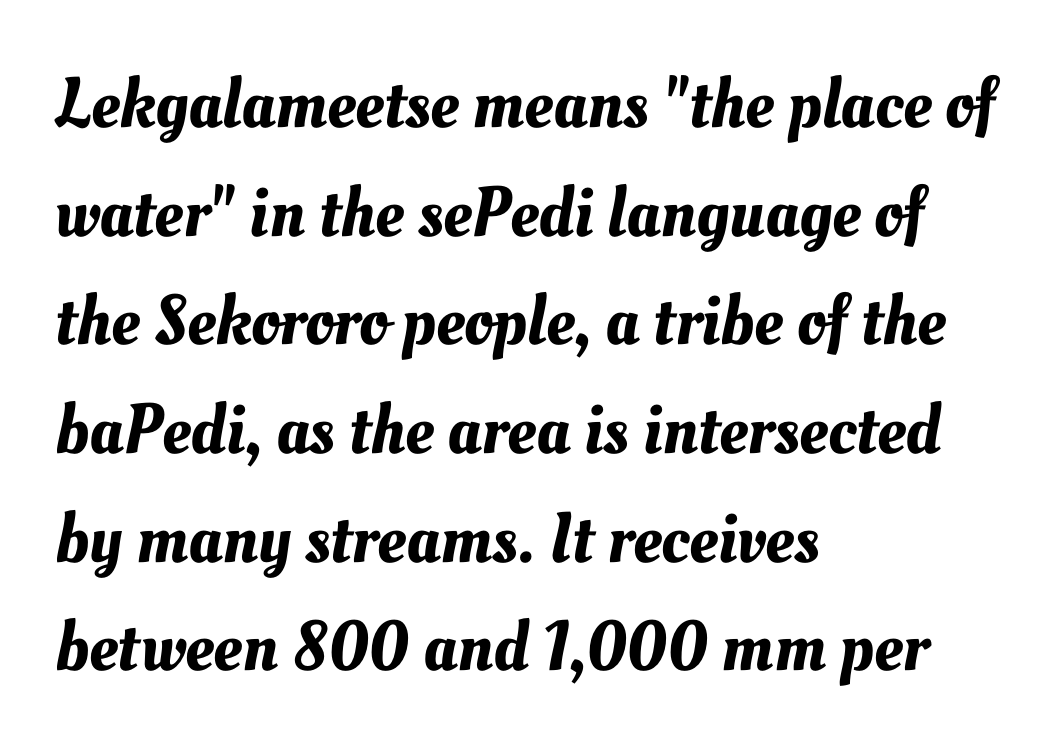
The image shows 71 px text type; set left-aligned, normal line spacing (1.53x), normal letter spacing, not underlined; medium stroke contrast and a small x-height.
